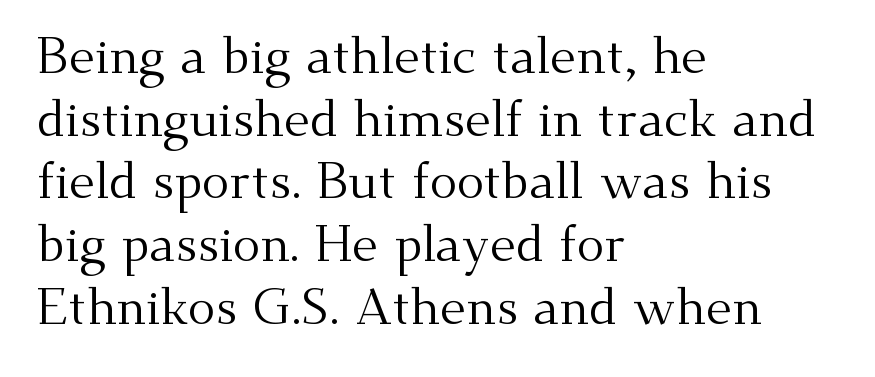
{"serif": "yes", "italic": "no", "bold": "no", "weight": "regular", "width": "normal", "stroke_contrast": "medium", "x_height": "small", "monospaced": "no", "underline": "no", "align": "left", "line_spacing_ratio": 1.23, "letter_spacing": "normal", "letter_spacing_em": 0.0, "glyph_px": 51}
